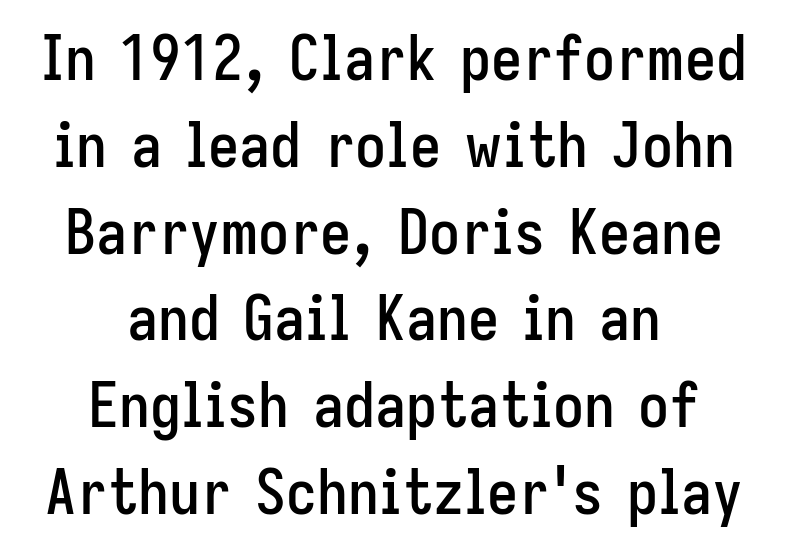
{"serif": "no", "italic": "no", "width": "condensed", "stroke_contrast": "low", "x_height": "medium", "monospaced": "no", "underline": "no", "align": "center", "line_spacing": "normal", "line_spacing_ratio": 1.4, "letter_spacing": "normal", "letter_spacing_em": 0.0, "glyph_px": 62}
